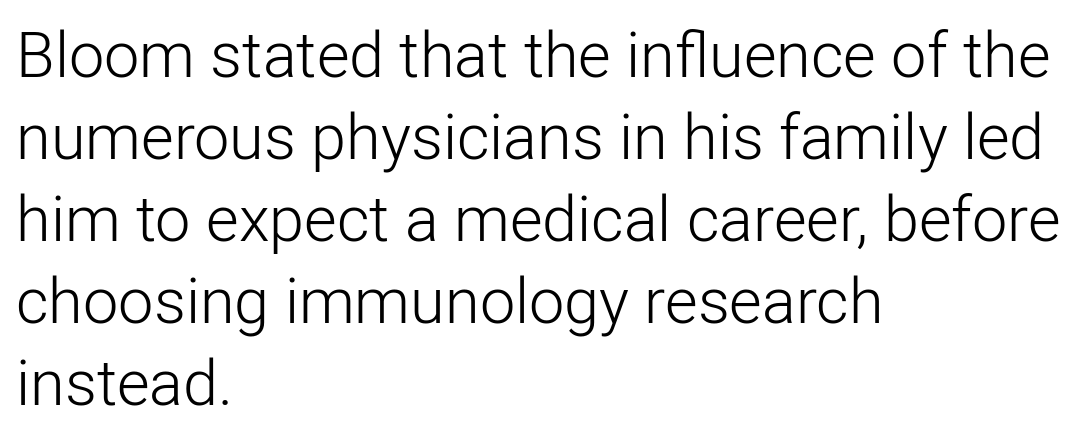
The image shows 63 px light sans-serif type, upright; set left-aligned, normal line spacing (1.3x), normal letter spacing, not underlined; low stroke contrast and a medium x-height.
